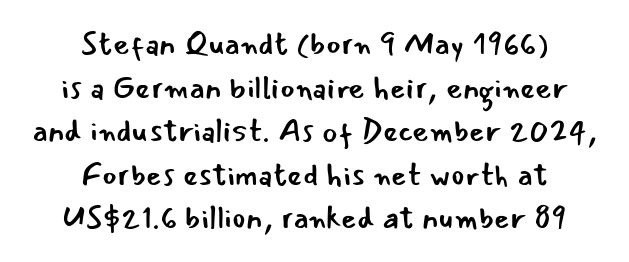
Q: Is the text bold? A: No.
Q: Is the text italic (slanted)? A: No, it is upright.
Q: Is the typeface a serif or a sans-serif typeface? A: Sans-serif.
Q: Is the text underlined? A: No.
Q: How is the paragraph aligned? A: Centered.
Q: Is the spacing between letters normal or unusually wide? A: Normal.
Q: Is the spacing between lines tight, normal or loose? A: Normal.
Q: Width (condensed, normal, or wide)? A: Normal.
Q: Stroke contrast? A: Low.
Q: x-height? A: Small.
Q: Monospaced? A: No.
